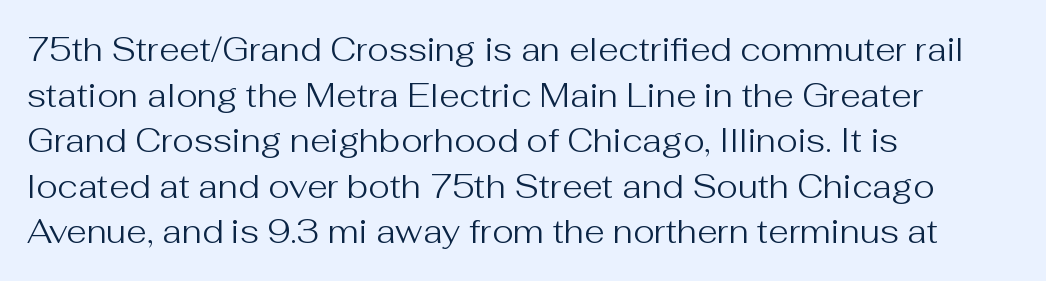
Each stroke keeps to a modest, everyday thickness or less. All the whitespace from short lines collects on the right. Nope, no serifs anywhere on these letters. When letters stand straight like this, we call the style roman or upright.
